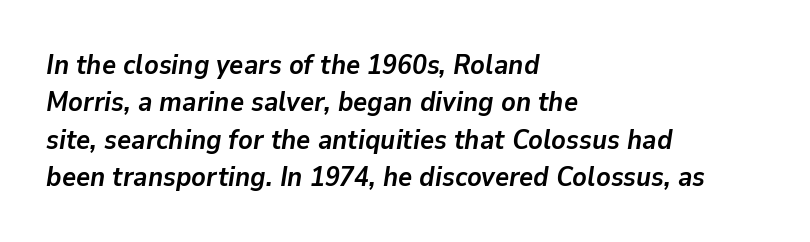
The image shows 27 px bold type, italic (leaning right); set left-aligned, normal line spacing (1.38x), normal letter spacing, not underlined.
